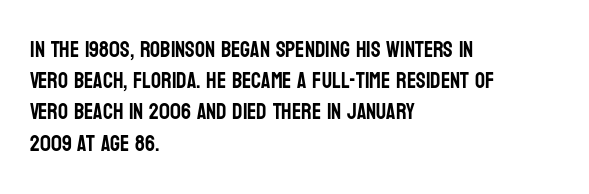
Q: Is the text italic (slanted)? A: No, it is upright.
Q: Is the text underlined? A: No.
Q: How is the paragraph aligned? A: Left-aligned.
Q: Is the spacing between letters normal or unusually wide? A: Normal.
Q: Is the spacing between lines tight, normal or loose? A: Normal.
